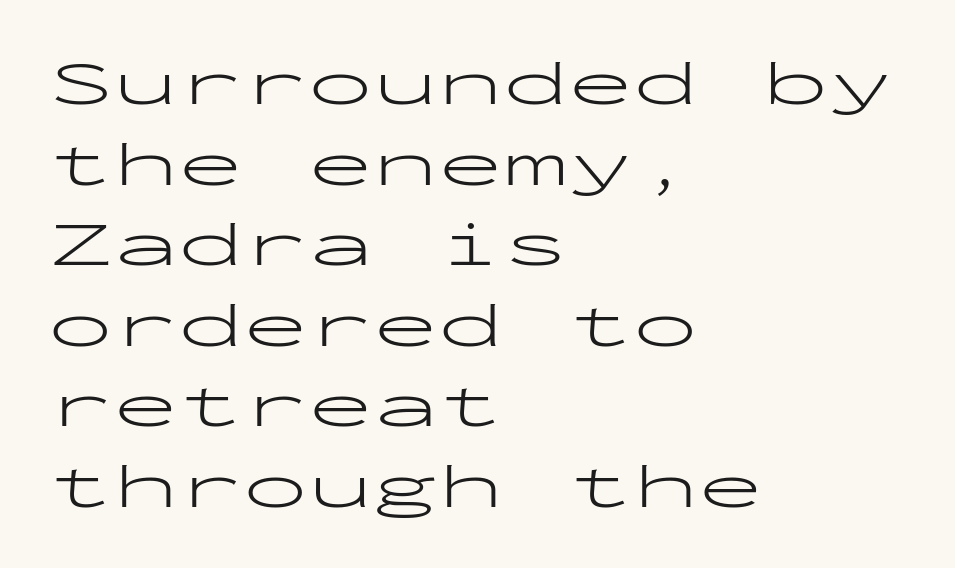
{"serif": "no", "italic": "no", "bold": "no", "weight": "light", "width": "wide", "stroke_contrast": "low", "x_height": "medium", "monospaced": "yes", "underline": "no", "align": "left", "line_spacing_ratio": 1.24, "letter_spacing": "normal", "letter_spacing_em": 0.0, "glyph_px": 65}
